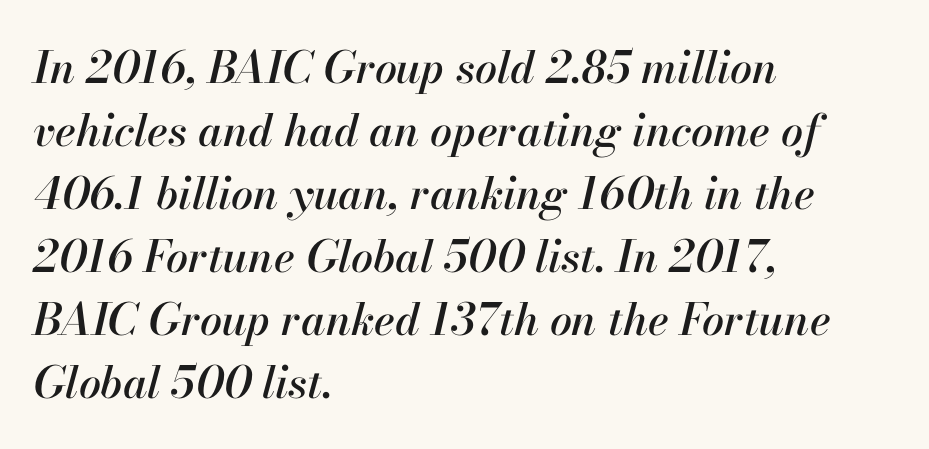
{"italic": "yes", "lean": "right", "slant_degrees": 13, "width": "normal", "stroke_contrast": "high", "x_height": "small", "monospaced": "no", "underline": "no", "align": "left", "line_spacing": "normal", "line_spacing_ratio": 1.43, "letter_spacing": "normal", "letter_spacing_em": 0.0, "glyph_px": 44}
